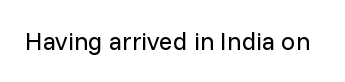
The image shows 25 px text type, upright; set normal letter spacing, not underlined.
